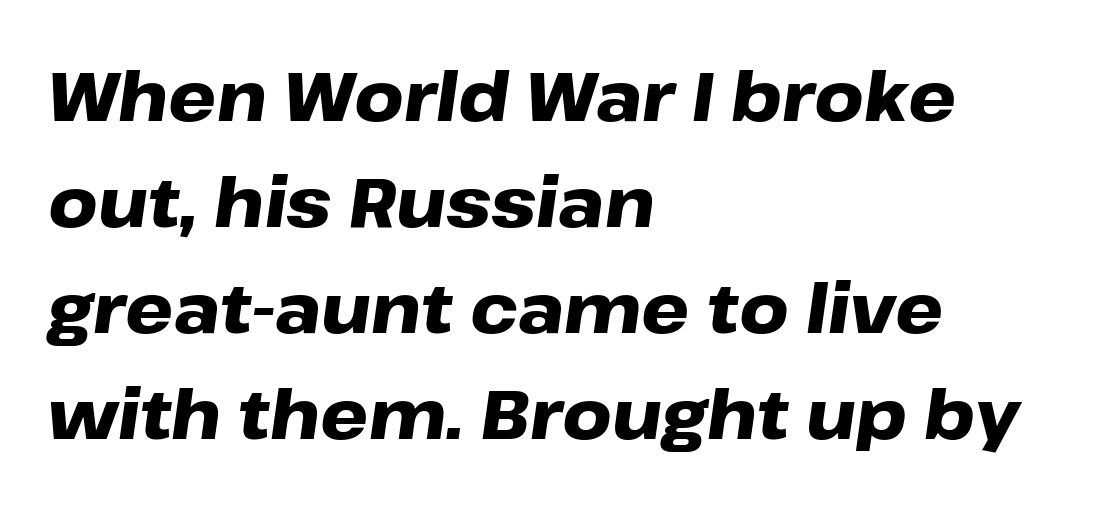
{"italic": "yes", "lean": "right", "slant_degrees": 8, "bold": "yes", "weight": "heavy", "width": "wide", "stroke_contrast": "low", "x_height": "medium", "monospaced": "no", "underline": "no", "align": "left", "line_spacing": "normal", "line_spacing_ratio": 1.56, "letter_spacing": "normal", "letter_spacing_em": 0.0, "glyph_px": 68}
